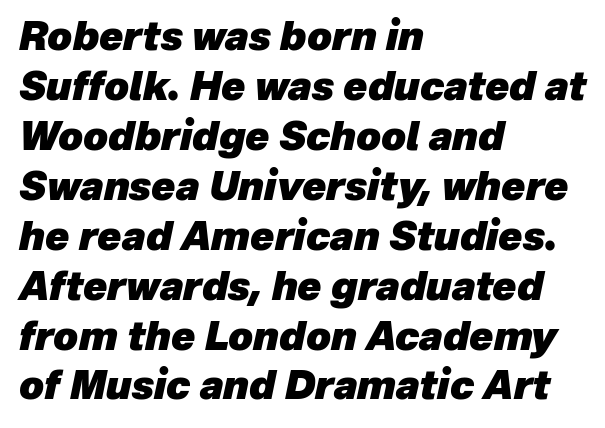
The image shows 39 px heavy type, italic (leaning right); set left-aligned, normal line spacing (1.28x), normal letter spacing, not underlined; low stroke contrast and a medium x-height.
